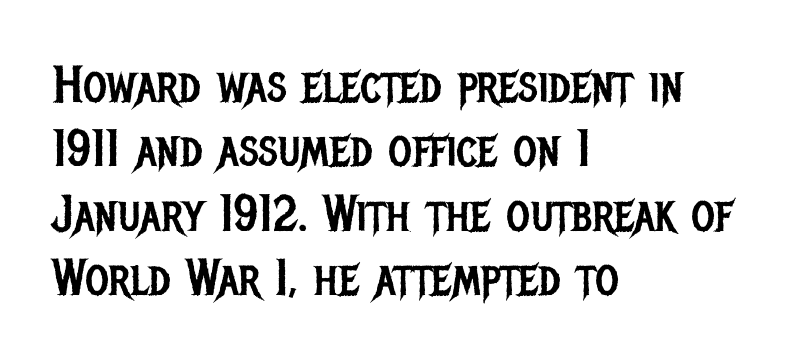
Examine the stroke ends and you'll find no serifs. Letters rest on an invisible, unmarked baseline. No italicization has been applied; the sample stays upright. The letters sit at their default tracking, neither squeezed nor spread. Weight: not bold — regular or lighter. Think of a printed novel: that variable character pitch is what you see here.
